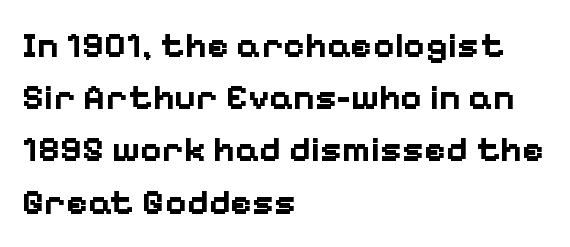
The font is running at its bold setting. The type is set solid horizontally, with unmodified tracking. It's the straight-up-and-down kind of type. Normally led — the rows are evenly, conventionally spaced. Type without underlining.
